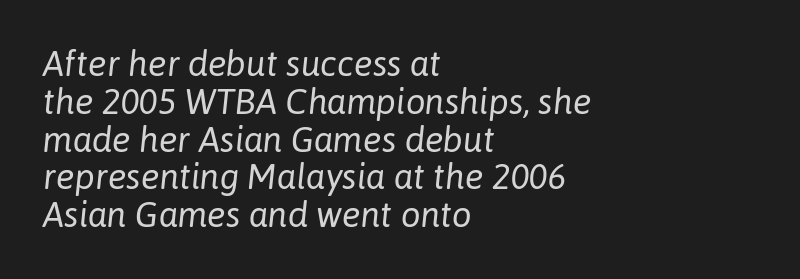
{"italic": "yes", "lean": "right", "slant_degrees": 6, "bold": "no", "weight": "regular", "width": "normal", "stroke_contrast": "low", "x_height": "medium", "monospaced": "no", "underline": "no", "align": "left", "line_spacing": "tight", "line_spacing_ratio": 1.08, "letter_spacing": "normal", "letter_spacing_em": 0.0, "glyph_px": 35}
